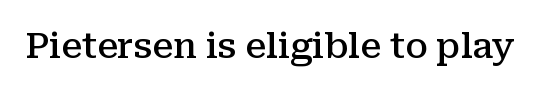
{"serif": "yes", "italic": "no", "bold": "semi", "weight": "semibold", "width": "normal", "stroke_contrast": "medium", "x_height": "medium", "monospaced": "no", "underline": "no", "letter_spacing": "normal", "letter_spacing_em": 0.0, "glyph_px": 35}
